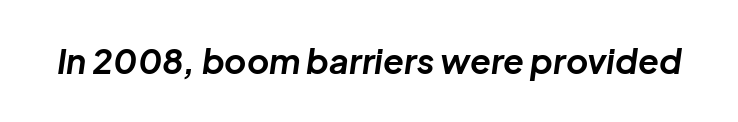
{"italic": "yes", "lean": "right", "slant_degrees": 8, "bold": "yes", "weight": "bold", "width": "normal", "stroke_contrast": "low", "x_height": "medium", "monospaced": "no", "underline": "no", "letter_spacing": "normal", "letter_spacing_em": 0.0, "glyph_px": 34}
